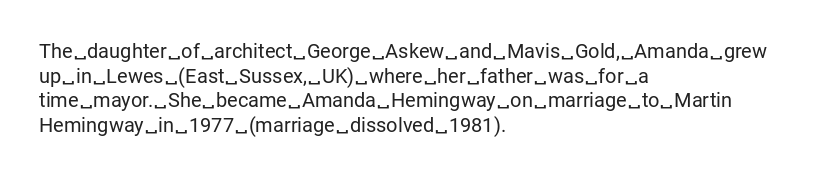
The image shows 20 px text type, upright; set left-aligned, line spacing 1.23x, normal letter spacing, not underlined.
